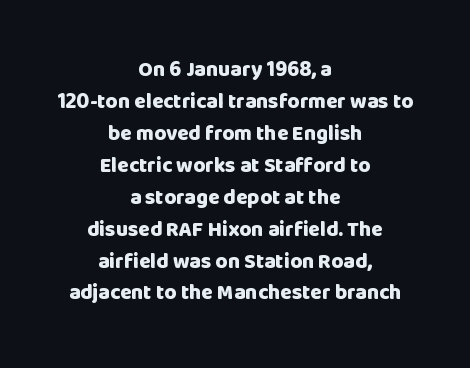
Line spacing here is normal. As a designer I'd log this as weight 700, bold. This sample uses an upright cut, with every glyph sitting square on the baseline. Horizontally, the lines are justified to the midpoint only. Check under the words: just untouched page.
